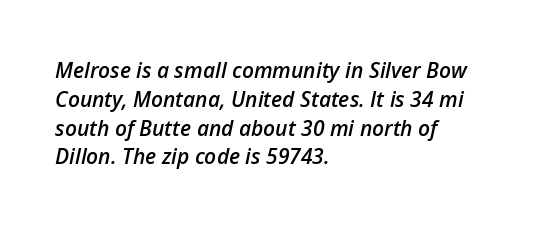
{"italic": "yes", "lean": "right", "slant_degrees": 12, "bold": "semi", "underline": "no", "align": "left", "line_spacing": "normal", "line_spacing_ratio": 1.37, "letter_spacing": "normal", "letter_spacing_em": 0.0, "glyph_px": 21}
